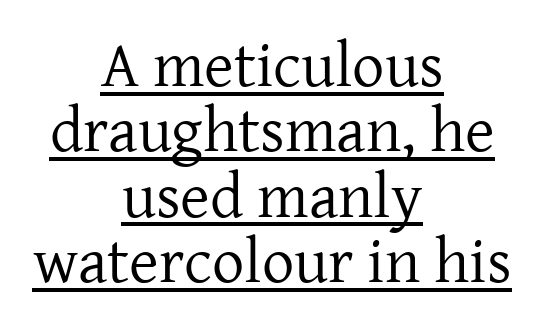
Q: Is the text bold? A: No.
Q: Is the text italic (slanted)? A: No, it is upright.
Q: Is the typeface a serif or a sans-serif typeface? A: Serif.
Q: Is the text underlined? A: Yes.
Q: How is the paragraph aligned? A: Centered.
Q: Is the spacing between letters normal or unusually wide? A: Normal.
Q: Is the spacing between lines tight, normal or loose? A: Tight.
Q: Width (condensed, normal, or wide)? A: Normal.
Q: Stroke contrast? A: Low.
Q: x-height? A: Medium.
Q: Monospaced? A: No.
